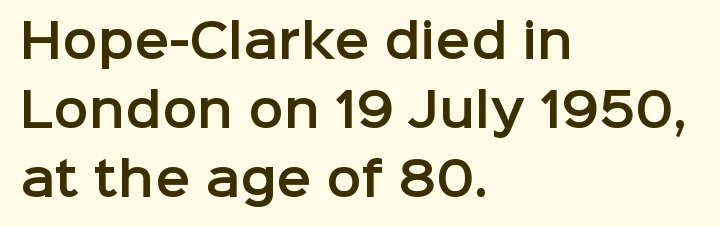
The image shows 47 px sans-serif type, upright; set left-aligned, normal line spacing (1.47x), normal letter spacing, not underlined; low stroke contrast and a medium x-height.
